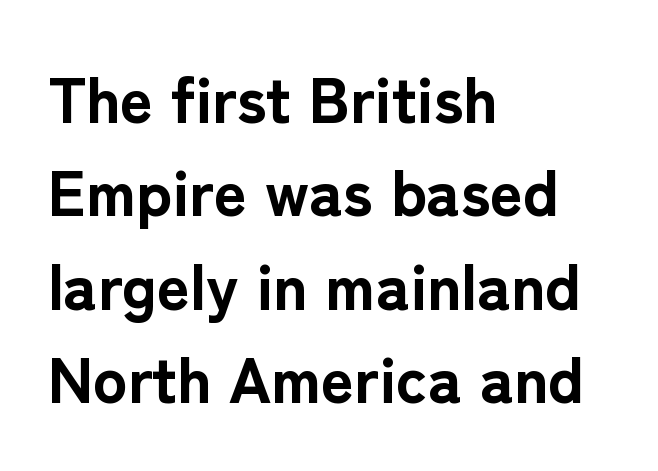
Q: Is the text bold? A: Yes.
Q: Is the text italic (slanted)? A: No, it is upright.
Q: Is the typeface a serif or a sans-serif typeface? A: Sans-serif.
Q: Is the text underlined? A: No.
Q: How is the paragraph aligned? A: Left-aligned.
Q: Is the spacing between letters normal or unusually wide? A: Normal.
Q: Is the spacing between lines tight, normal or loose? A: Normal.
Q: Width (condensed, normal, or wide)? A: Normal.
Q: Stroke contrast? A: Low.
Q: x-height? A: Medium.
Q: Monospaced? A: No.
